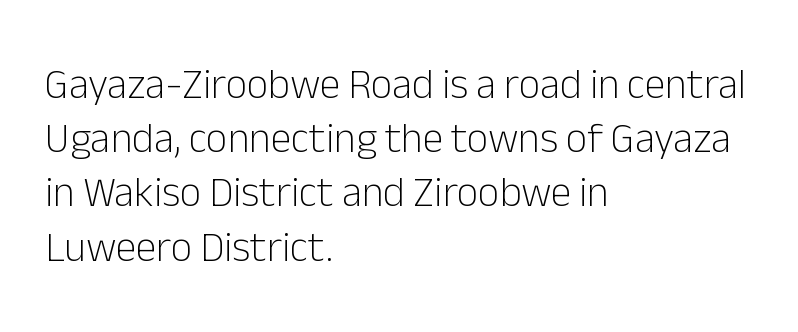
The image shows 42 px light sans-serif type, upright; set left-aligned, normal line spacing (1.29x), normal letter spacing, not underlined; low stroke contrast and a medium x-height.
